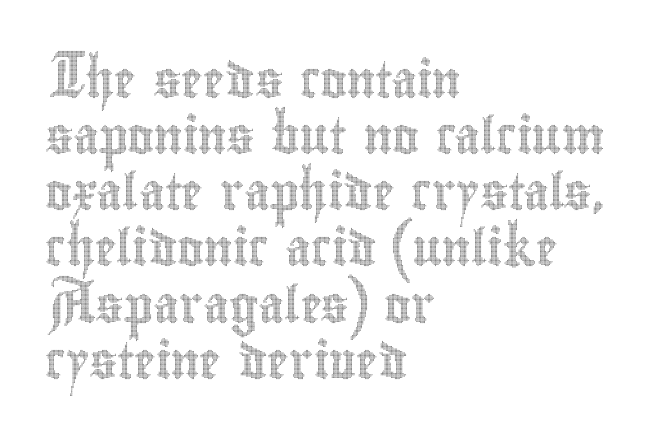
Q: Is the text italic (slanted)? A: No, it is upright.
Q: Is the text underlined? A: No.
Q: How is the paragraph aligned? A: Left-aligned.
Q: Is the spacing between letters normal or unusually wide? A: Normal.
Q: Is the spacing between lines tight, normal or loose? A: Normal.
Q: Width (condensed, normal, or wide)? A: Condensed.
Q: x-height? A: Small.
Q: Monospaced? A: No.
